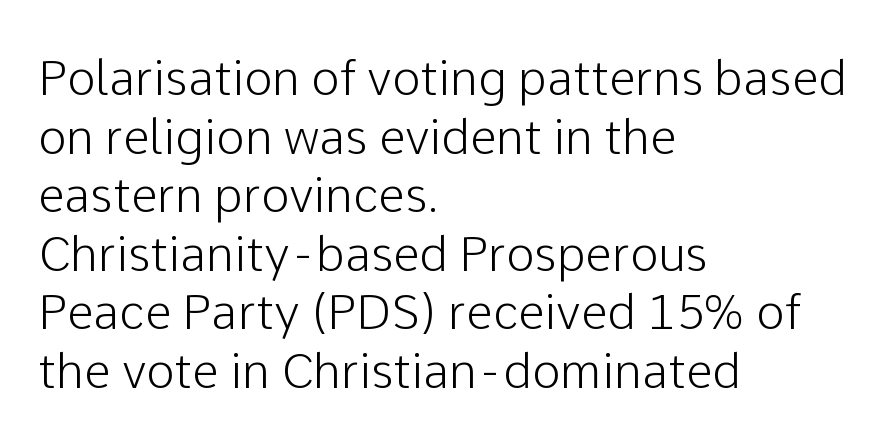
{"serif": "no", "italic": "no", "width": "normal", "stroke_contrast": "low", "x_height": "medium", "monospaced": "no", "underline": "no", "align": "left", "line_spacing_ratio": 1.22, "letter_spacing": "normal", "letter_spacing_em": 0.0, "glyph_px": 48}
